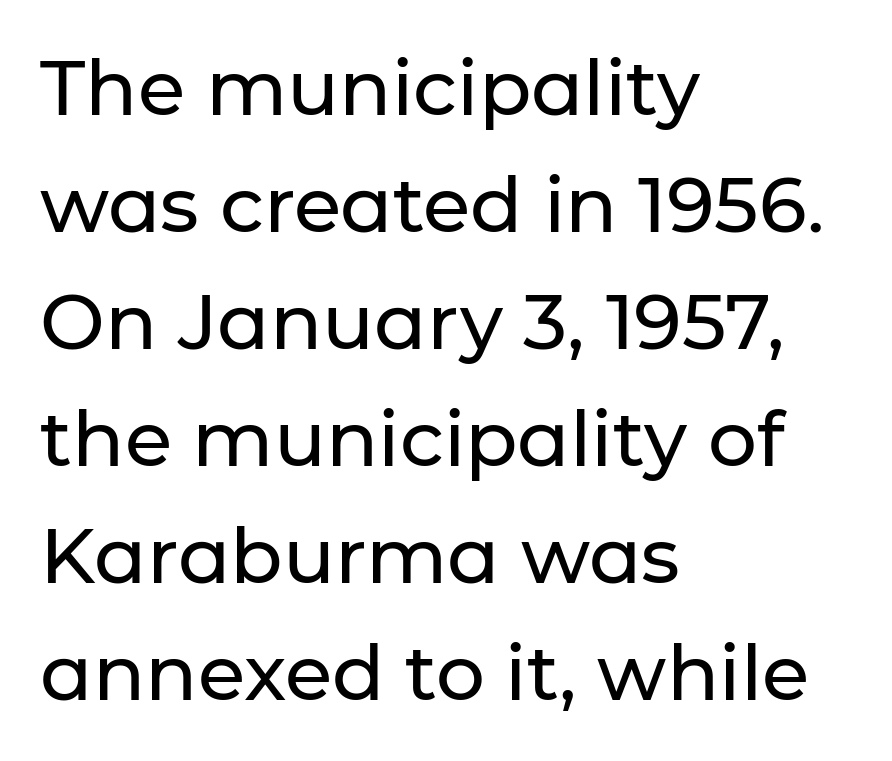
{"serif": "no", "italic": "no", "width": "normal", "stroke_contrast": "low", "x_height": "medium", "monospaced": "no", "underline": "no", "align": "left", "line_spacing": "normal", "line_spacing_ratio": 1.52, "letter_spacing": "normal", "letter_spacing_em": 0.0, "glyph_px": 77}
